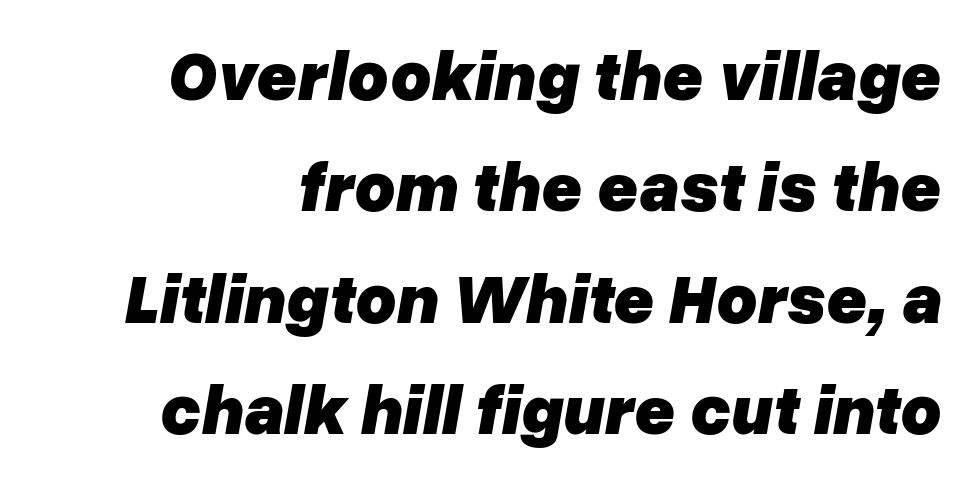
Q: Is the text bold? A: Yes.
Q: Is the text italic (slanted)? A: Yes, it leans right by about 10 degrees.
Q: Is the text underlined? A: No.
Q: How is the paragraph aligned? A: Right-aligned.
Q: Is the spacing between letters normal or unusually wide? A: Normal.
Q: Is the spacing between lines tight, normal or loose? A: Normal.
Q: Width (condensed, normal, or wide)? A: Normal.
Q: Stroke contrast? A: Low.
Q: x-height? A: Medium.
Q: Monospaced? A: No.
